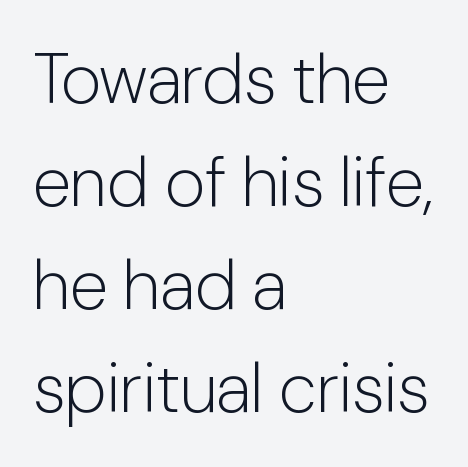
Q: Is the text bold? A: No.
Q: Is the text italic (slanted)? A: No, it is upright.
Q: Is the typeface a serif or a sans-serif typeface? A: Sans-serif.
Q: Is the text underlined? A: No.
Q: How is the paragraph aligned? A: Left-aligned.
Q: Is the spacing between letters normal or unusually wide? A: Normal.
Q: Is the spacing between lines tight, normal or loose? A: Normal.
Q: Width (condensed, normal, or wide)? A: Normal.
Q: Stroke contrast? A: Low.
Q: x-height? A: Medium.
Q: Monospaced? A: No.
